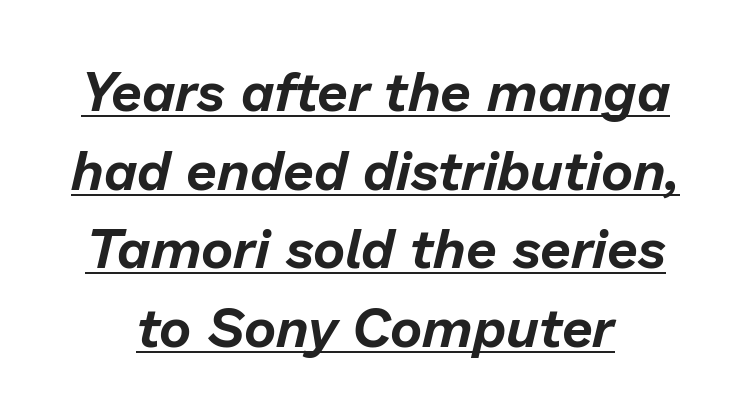
Q: Is the text italic (slanted)? A: Yes, it leans right by about 13 degrees.
Q: Is the text underlined? A: Yes.
Q: Is the spacing between letters normal or unusually wide? A: Normal.
Q: Is the spacing between lines tight, normal or loose? A: Normal.
Q: Width (condensed, normal, or wide)? A: Normal.
Q: Stroke contrast? A: Low.
Q: x-height? A: Medium.
Q: Monospaced? A: No.
